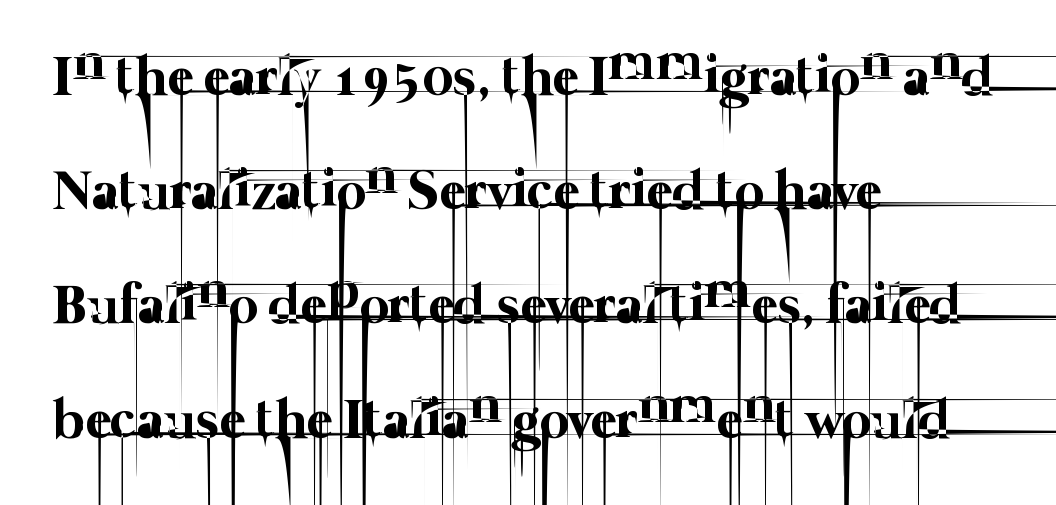
The image shows 56 px thin type; set left-aligned, loose line spacing (2.04x), normal letter spacing, not underlined; low stroke contrast and a medium x-height.
